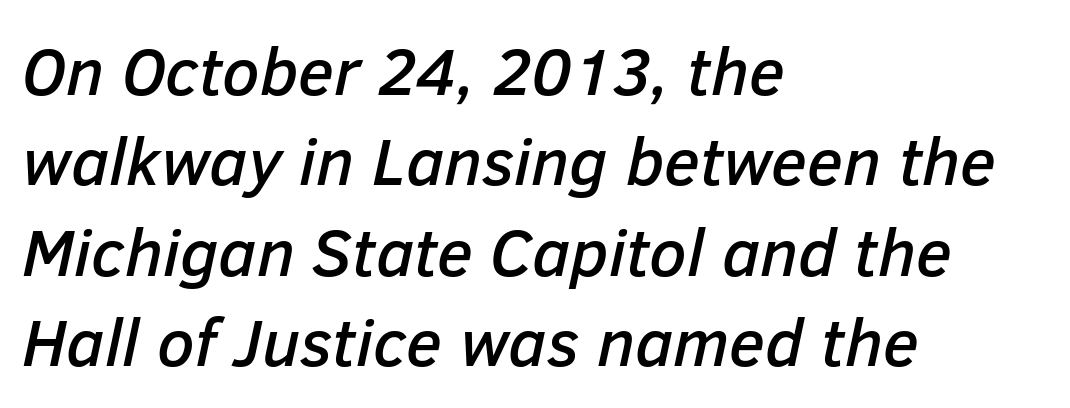
Q: Is the text italic (slanted)? A: Yes, it leans right by about 12 degrees.
Q: Is the text underlined? A: No.
Q: How is the paragraph aligned? A: Left-aligned.
Q: Is the spacing between letters normal or unusually wide? A: Normal.
Q: Is the spacing between lines tight, normal or loose? A: Normal.
Q: Width (condensed, normal, or wide)? A: Normal.
Q: Stroke contrast? A: Low.
Q: x-height? A: Medium.
Q: Monospaced? A: No.
